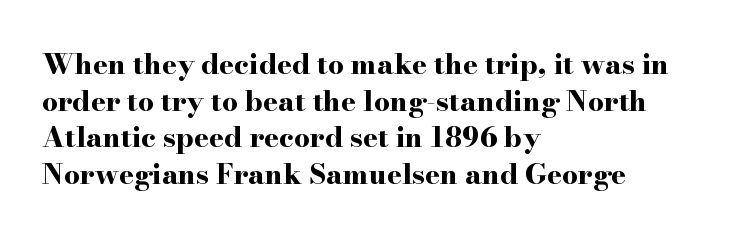
{"serif": "yes", "italic": "no", "bold": "yes", "weight": "bold", "width": "wide", "stroke_contrast": "high", "x_height": "small", "monospaced": "no", "underline": "no", "align": "left", "line_spacing": "normal", "line_spacing_ratio": 1.31, "letter_spacing": "normal", "letter_spacing_em": 0.0, "glyph_px": 28}
